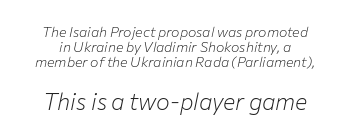
A typesetter would call this zero additional tracking. You can tell it's italic because the verticals aren't actually vertical. Honestly, there is no underline to notice here at all. The block sitting lower on the canvas is the one with enlarged characters.
